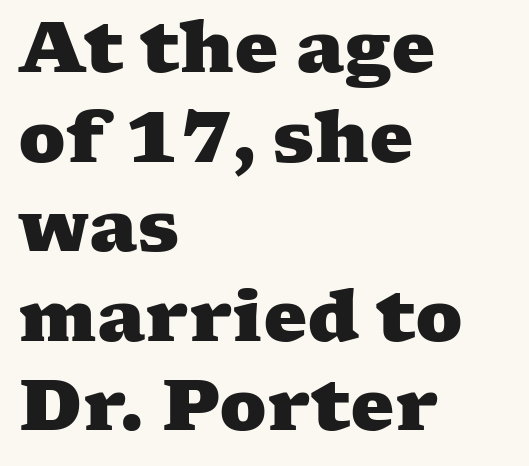
{"serif": "yes", "bold": "yes", "weight": "heavy", "width": "wide", "stroke_contrast": "medium", "x_height": "medium", "monospaced": "no", "underline": "no", "align": "left", "line_spacing": "normal", "line_spacing_ratio": 1.28, "letter_spacing": "normal", "letter_spacing_em": 0.0, "glyph_px": 70}
